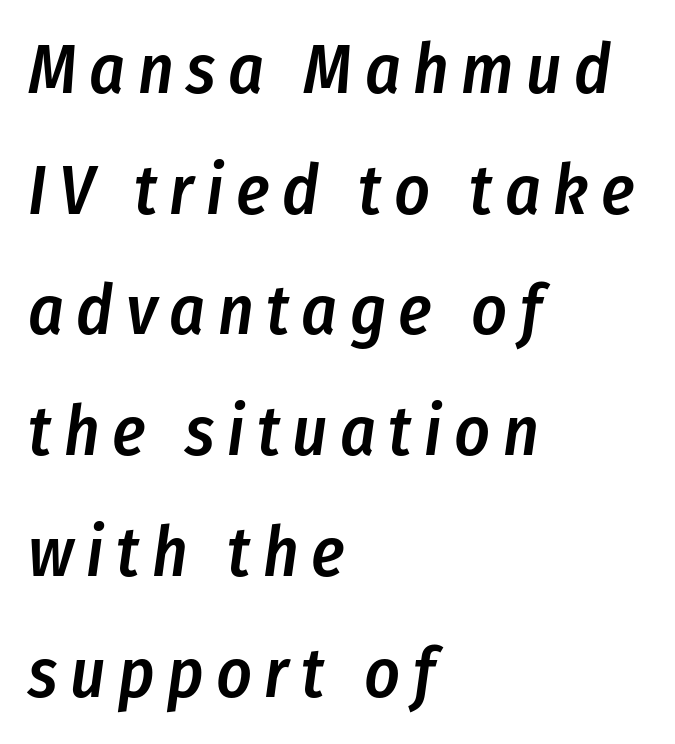
{"italic": "yes", "lean": "right", "slant_degrees": 8, "bold": "semi", "weight": "semibold", "width": "condensed", "stroke_contrast": "low", "x_height": "medium", "monospaced": "no", "underline": "no", "align": "left", "line_spacing_ratio": 1.75, "glyph_px": 69}
